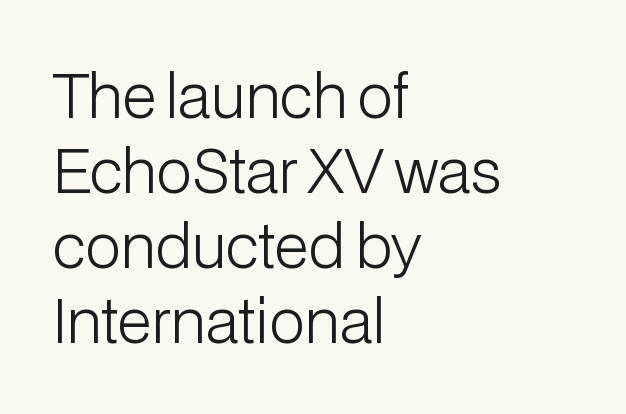
Typeset ragged right — the left edge is the straight one. The rendering uses natural spacing where letterforms have individual widths. Quick note: underline off. This block has exactly the height ordinary leading produces.
